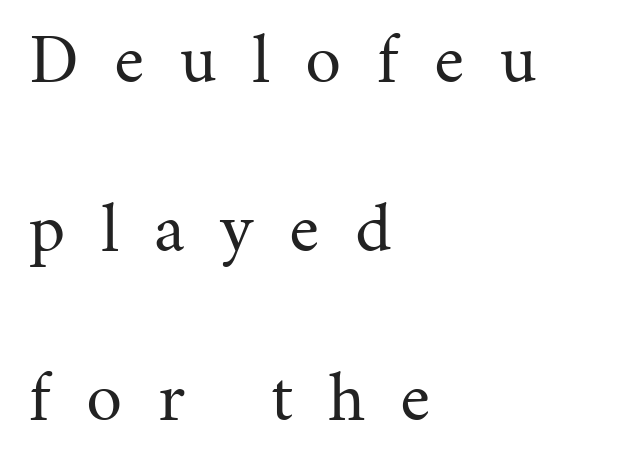
The image shows 72 px regular-weight serif type, upright; set left-aligned, loose line spacing (2.35x), unusually wide letter spacing (+0.49 em), not underlined; medium stroke contrast and a medium x-height.
